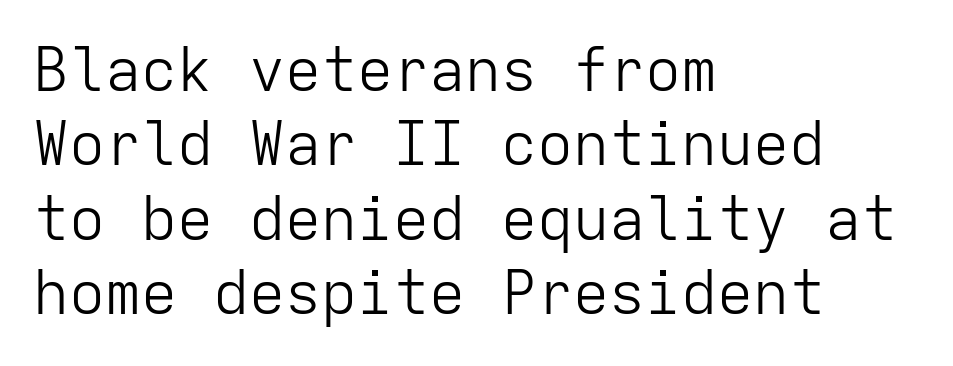
{"serif": "no", "italic": "no", "bold": "no", "weight": "light", "width": "normal", "stroke_contrast": "low", "x_height": "medium", "monospaced": "yes", "underline": "no", "align": "left", "line_spacing_ratio": 1.24, "letter_spacing": "normal", "letter_spacing_em": 0.0, "glyph_px": 60}
